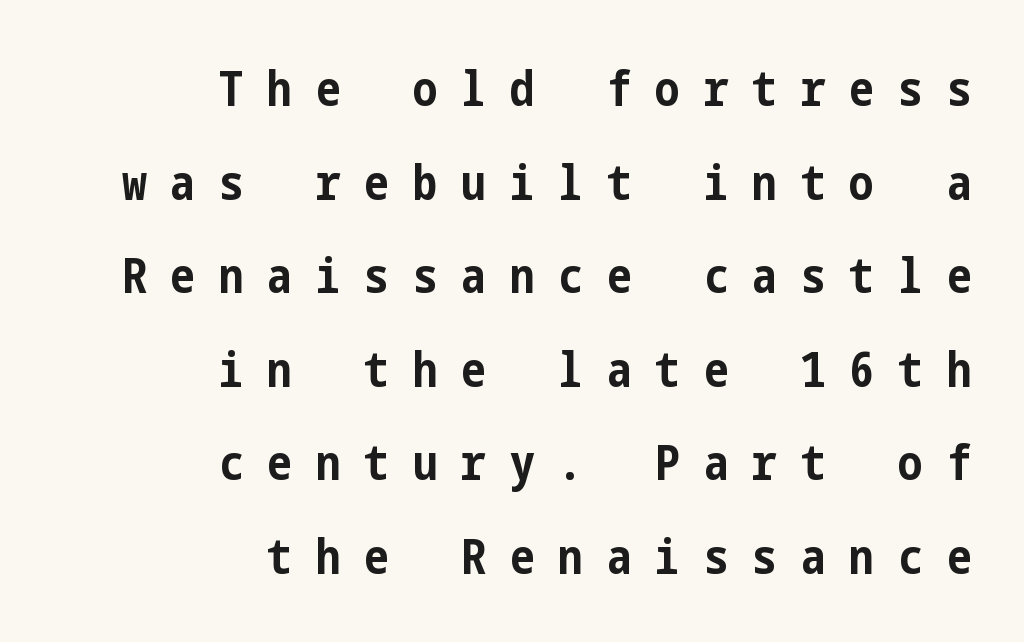
{"serif": "no", "italic": "no", "bold": "yes", "weight": "bold", "width": "condensed", "stroke_contrast": "low", "x_height": "medium", "underline": "no", "align": "right", "line_spacing": "loose", "line_spacing_ratio": 1.91, "letter_spacing": "wide", "letter_spacing_em": 0.49, "glyph_px": 49}
